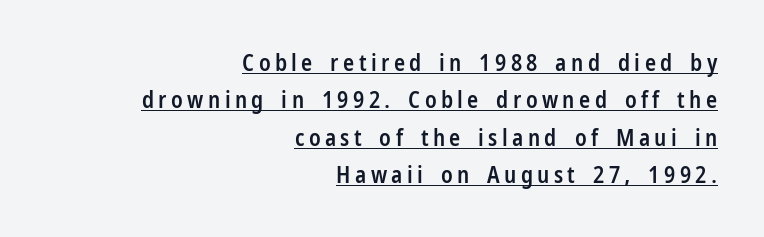
{"italic": "no", "bold": "semi", "underline": "yes", "align": "right", "line_spacing": "normal", "line_spacing_ratio": 1.62, "glyph_px": 23}
